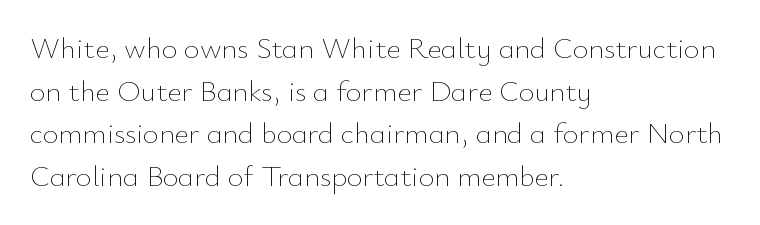
Q: Is the text bold? A: No.
Q: Is the text italic (slanted)? A: No, it is upright.
Q: Is the text underlined? A: No.
Q: How is the paragraph aligned? A: Left-aligned.
Q: Is the spacing between letters normal or unusually wide? A: Normal.
Q: Is the spacing between lines tight, normal or loose? A: Normal.
Q: Width (condensed, normal, or wide)? A: Normal.
Q: Stroke contrast? A: Low.
Q: x-height? A: Small.
Q: Monospaced? A: No.
